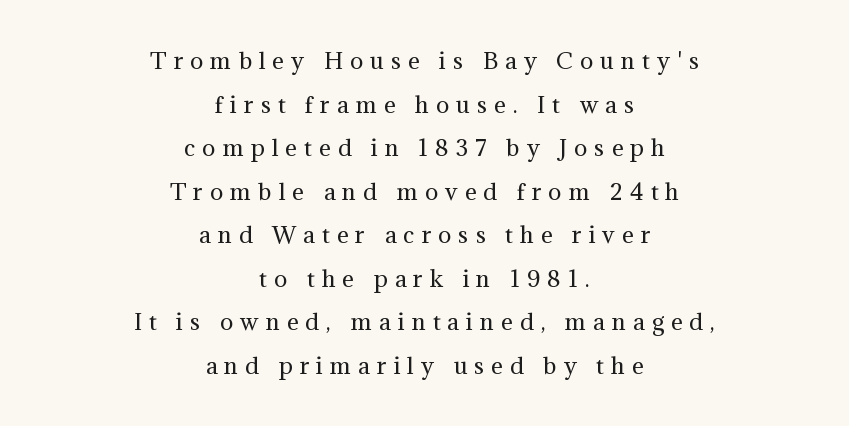
The image shows 22 px text type, upright; set centered, loose line spacing (1.98x), unusually wide letter spacing (+0.32 em), not underlined.
